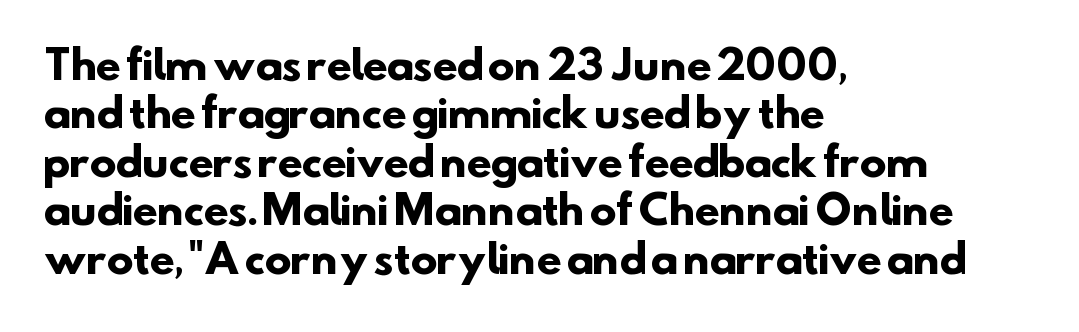
Students, this is bold: see how much ink each stroke carries. Any mark beneath the type? The region is blank. The typeface chosen for these lines omits serifs. The setting favours the left margin, as ordinary paragraphs usually do. Is this a fixed-width face? No — the glyphs have proportional, varying widths.
